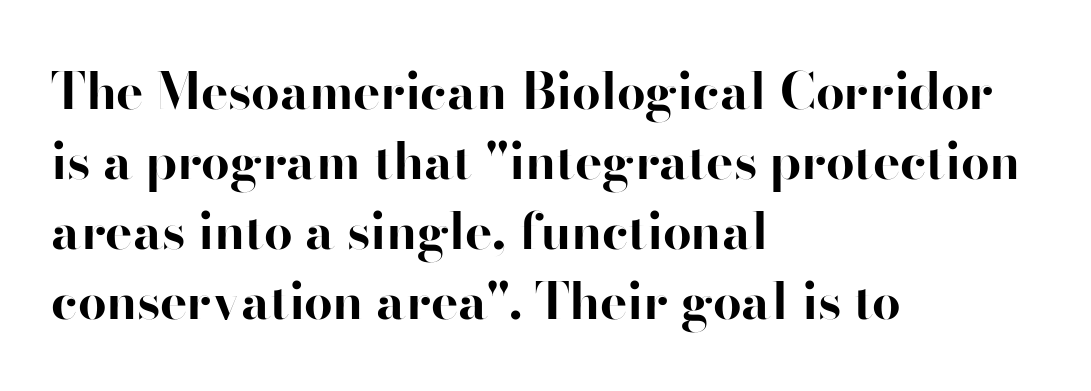
Q: Is the text bold? A: Yes.
Q: Is the text italic (slanted)? A: No, it is upright.
Q: Is the typeface a serif or a sans-serif typeface? A: Sans-serif.
Q: Is the text underlined? A: No.
Q: How is the paragraph aligned? A: Left-aligned.
Q: Is the spacing between letters normal or unusually wide? A: Normal.
Q: Is the spacing between lines tight, normal or loose? A: Normal.
Q: Width (condensed, normal, or wide)? A: Normal.
Q: Stroke contrast? A: High.
Q: x-height? A: Small.
Q: Monospaced? A: No.
